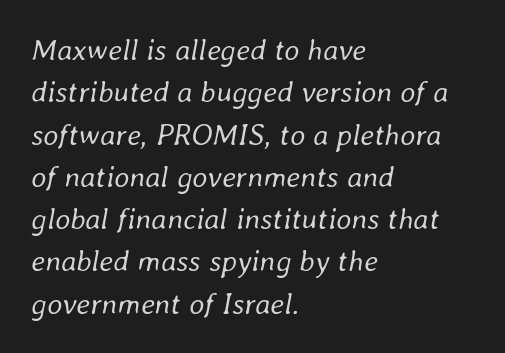
{"italic": "yes", "lean": "right", "slant_degrees": 8, "bold": "no", "weight": "regular", "width": "normal", "stroke_contrast": "low", "x_height": "medium", "monospaced": "no", "underline": "no", "align": "left", "line_spacing": "normal", "line_spacing_ratio": 1.41, "letter_spacing": "normal", "letter_spacing_em": 0.0, "glyph_px": 30}
